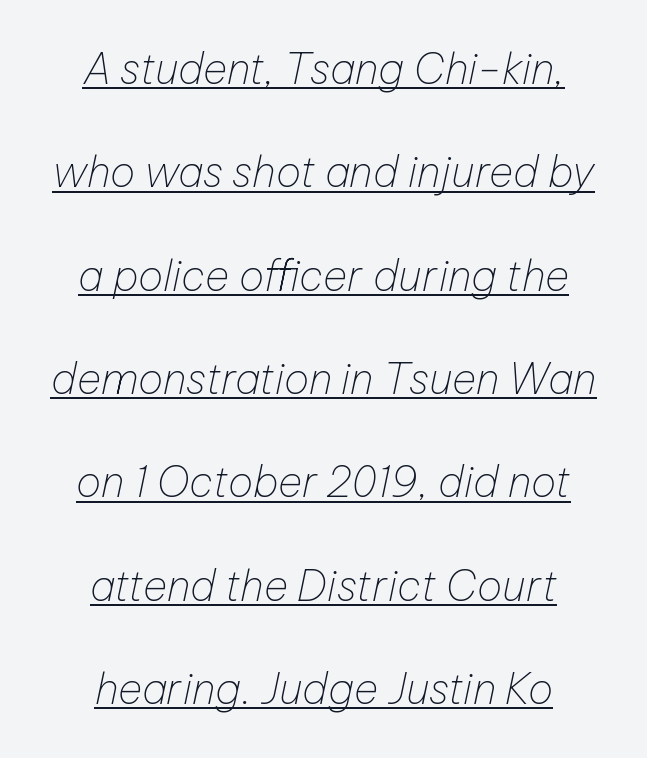
Quick note: italic. The strokes are not fattened; the text isn't bold. Every word sits above its own underline. Caption: standard tracking, unaltered. Vertically, the passage feels expansive, rows floating well apart. These lines are centered, leaving both edges ragged.
